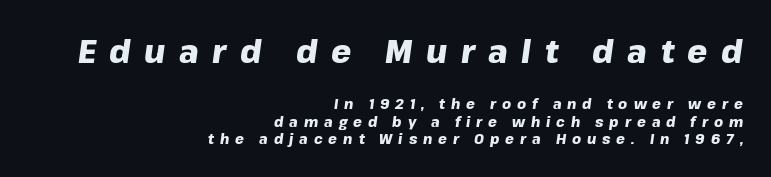
Q: Is the text bold? A: Yes.
Q: Is the text italic (slanted)? A: Yes, it leans right by about 8 degrees.
Q: Is the text underlined? A: No.
Q: How is the paragraph aligned? A: Right-aligned.
Q: Is the spacing between letters normal or unusually wide? A: Unusually wide.
Q: Is the spacing between lines tight, normal or loose? A: Normal.
Q: Which block of text is set in a larger size, the first (top) or the second (bottom)? A: The first (top) one.
Q: Width (condensed, normal, or wide)? A: Normal.
Q: Stroke contrast? A: Low.
Q: x-height? A: Medium.
Q: Monospaced? A: No.
